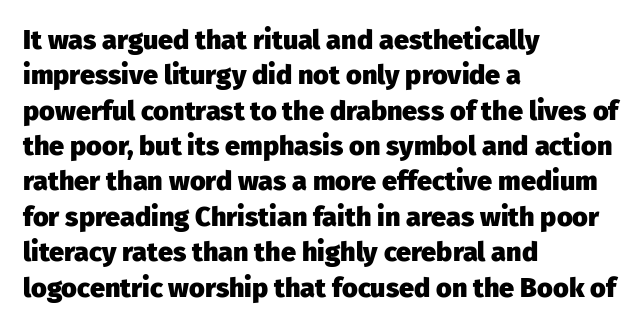
{"italic": "no", "bold": "yes", "underline": "no", "align": "left", "line_spacing": "normal", "line_spacing_ratio": 1.31, "letter_spacing": "normal", "letter_spacing_em": 0.0, "glyph_px": 27}
